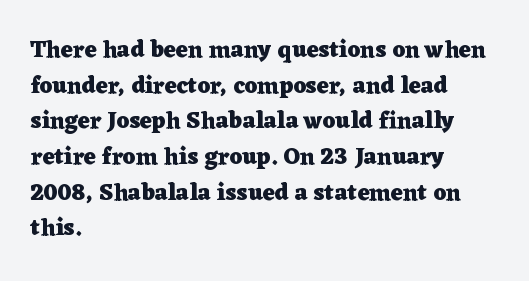
{"italic": "no", "bold": "yes", "underline": "no", "align": "left", "line_spacing": "normal", "line_spacing_ratio": 1.55, "letter_spacing": "normal", "letter_spacing_em": 0.0, "glyph_px": 23}
